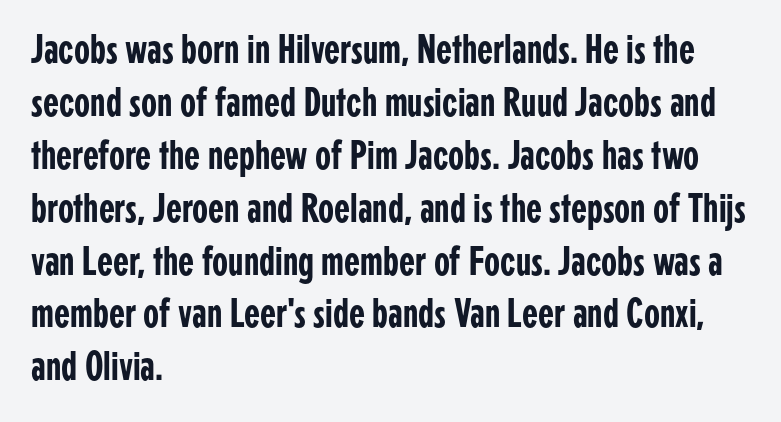
The image shows 41 px condensed sans-serif type, upright; set left-aligned, normal line spacing (1.29x), normal letter spacing, not underlined; low stroke contrast and a medium x-height.
